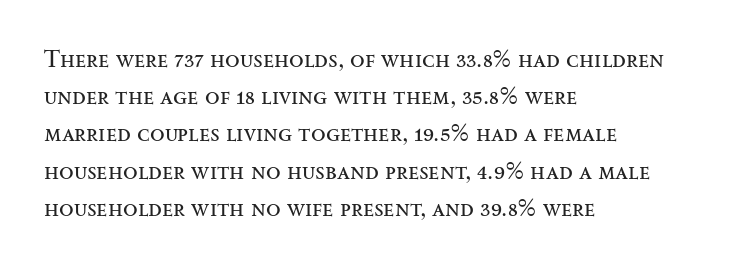
The image shows 24 px text type, upright; set left-aligned, normal line spacing (1.55x), normal letter spacing, not underlined.
